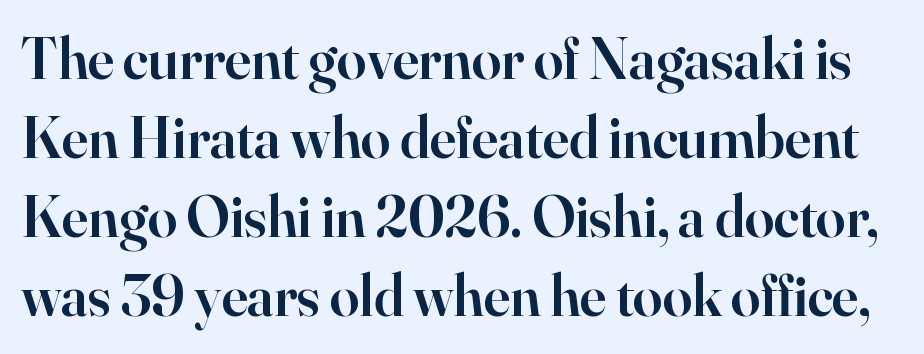
{"serif": "yes", "italic": "no", "bold": "semi", "weight": "semibold", "width": "normal", "stroke_contrast": "high", "x_height": "small", "monospaced": "no", "underline": "no", "line_spacing": "normal", "line_spacing_ratio": 1.34, "letter_spacing": "normal", "letter_spacing_em": 0.0, "glyph_px": 59}
